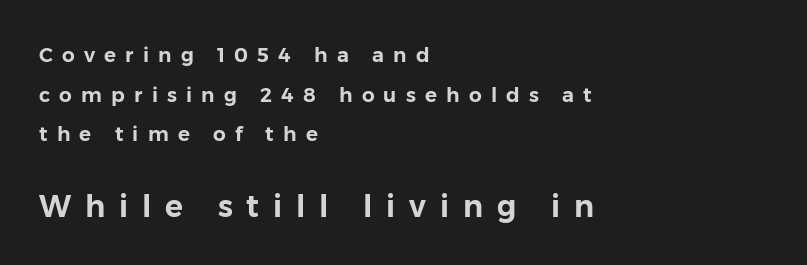
The image shows 30 px sans-serif type, upright; set left-aligned, loose line spacing (1.98x), unusually wide letter spacing (+0.46 em), not underlined; the second (bottom) block is 1.5x larger; low stroke contrast and a medium x-height.
